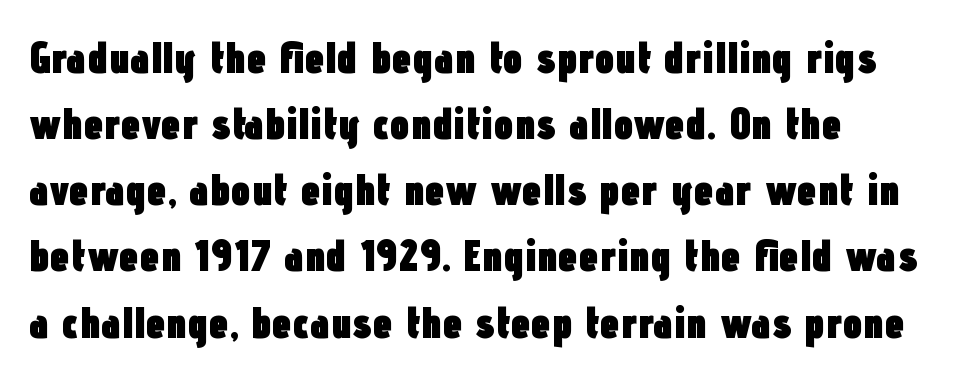
In terms of weight, the rendering is a true, heavy bold. Does the lettering tilt? It doesn't — this is upright. Observe the ordinary spacing: letters are neighbours, not strangers. In terms of leading, this rendering sits right in the middle.
